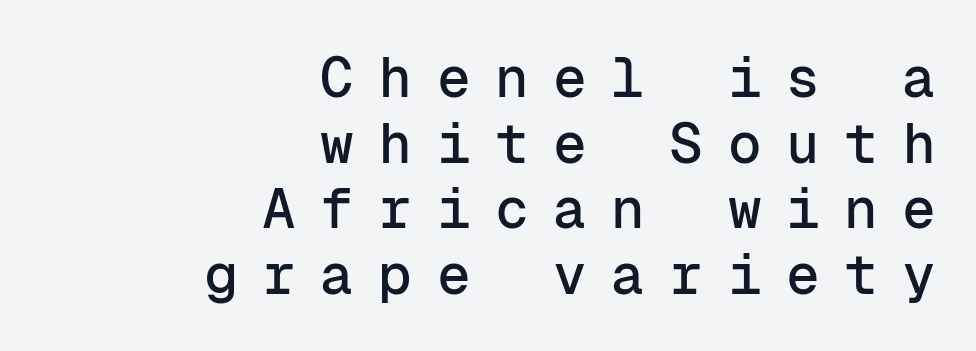
{"serif": "no", "italic": "no", "width": "normal", "stroke_contrast": "low", "x_height": "medium", "monospaced": "yes", "underline": "no", "align": "right", "line_spacing_ratio": 1.17, "letter_spacing": "wide", "letter_spacing_em": 0.44, "glyph_px": 56}
